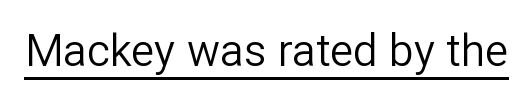
{"serif": "no", "italic": "no", "bold": "no", "weight": "regular", "width": "normal", "stroke_contrast": "low", "x_height": "medium", "monospaced": "no", "underline": "yes", "letter_spacing": "normal", "letter_spacing_em": 0.0, "glyph_px": 44}
